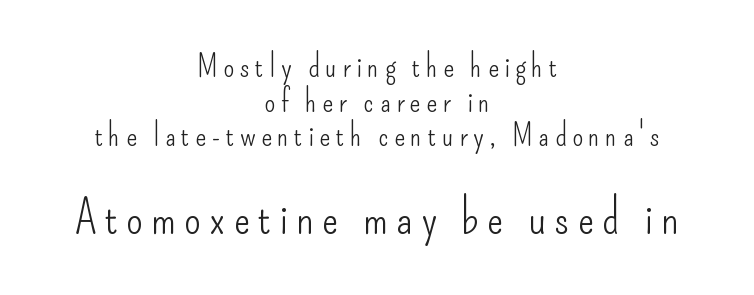
The image shows 48 px light, condensed sans-serif type, upright; set centered, tight line spacing (1.08x), not underlined; the second (bottom) block is 1.5x larger; low stroke contrast and a small x-height.
